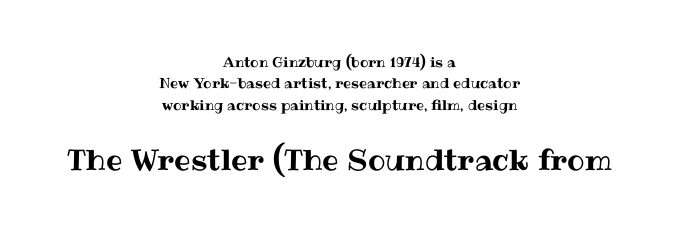
{"italic": "no", "width": "normal", "stroke_contrast": "medium", "x_height": "medium", "monospaced": "no", "underline": "no", "align": "center", "line_spacing": "normal", "line_spacing_ratio": 1.52, "letter_spacing": "normal", "letter_spacing_em": 0.0, "larger_block": "second", "size_ratio": 2.07, "glyph_px": 29}
